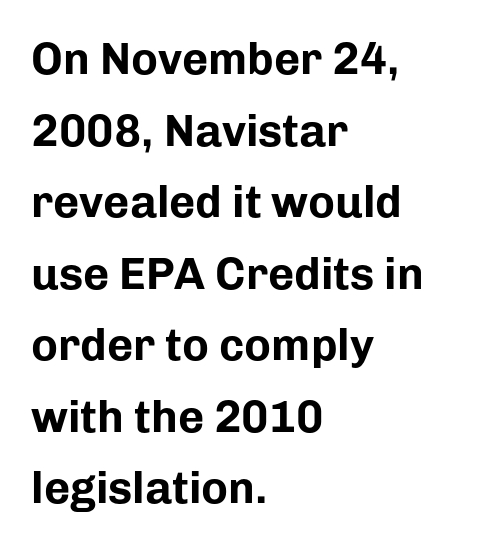
Horizontally, the lines are justified to the leading edge only. Strong, thick strokes mark this as bold type. Nobody drew a line under any word here. No extra tracking has been applied to these lines. Serifs: no, the terminals of the letterforms are clean.
